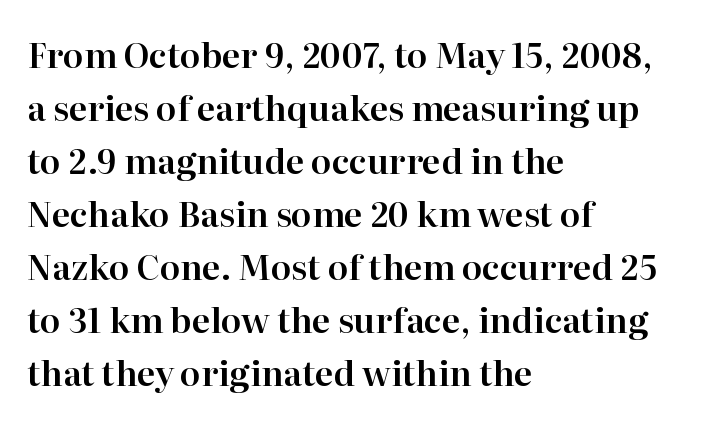
The image shows 34 px serif type, upright; set left-aligned, normal line spacing (1.56x), normal letter spacing, not underlined; high stroke contrast and a medium x-height.
